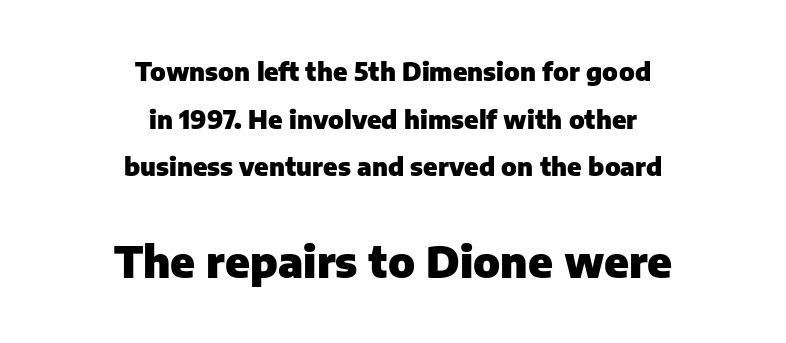
Q: Is the text bold? A: Yes.
Q: Is the text italic (slanted)? A: No, it is upright.
Q: Is the typeface a serif or a sans-serif typeface? A: Sans-serif.
Q: Is the text underlined? A: No.
Q: How is the paragraph aligned? A: Centered.
Q: Is the spacing between letters normal or unusually wide? A: Normal.
Q: Is the spacing between lines tight, normal or loose? A: Loose.
Q: Which block of text is set in a larger size, the first (top) or the second (bottom)? A: The second (bottom) one.
Q: Width (condensed, normal, or wide)? A: Normal.
Q: Stroke contrast? A: Low.
Q: x-height? A: Medium.
Q: Monospaced? A: No.
